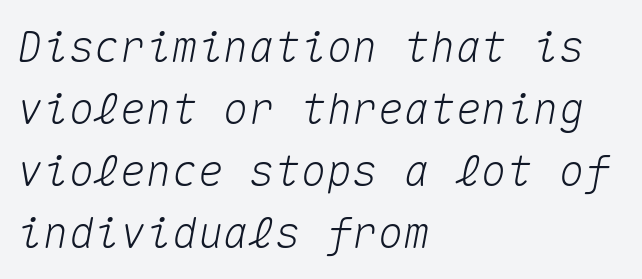
The lines sit at an ordinary, default distance from one another. How are the letters spaced? Ordinarily, with no added tracking. Monospaced: the letters line up in strict vertical columns. The paragraph has a hard left edge and a soft right edge. Rendered with sloped, italic letterforms. Only glyphs here, with clear space below each row.
